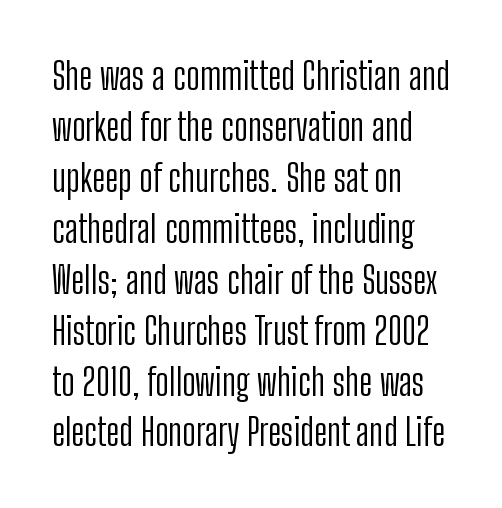
The image shows 38 px light, condensed sans-serif type, upright; set left-aligned, normal line spacing (1.34x), normal letter spacing, not underlined; low stroke contrast and a medium x-height.
